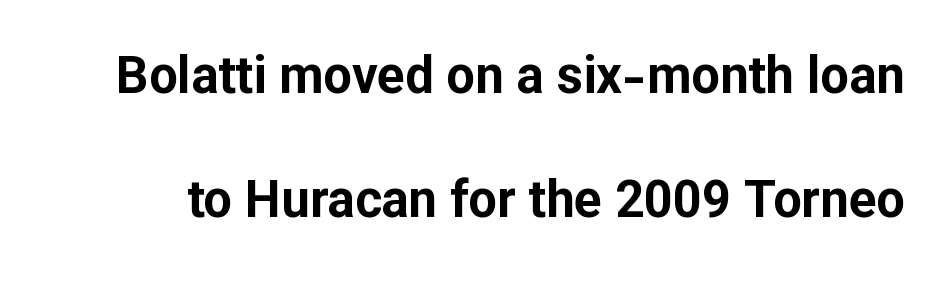
Q: Is the text bold? A: Yes.
Q: Is the text italic (slanted)? A: No, it is upright.
Q: Is the typeface a serif or a sans-serif typeface? A: Sans-serif.
Q: Is the text underlined? A: No.
Q: Is the spacing between letters normal or unusually wide? A: Normal.
Q: Is the spacing between lines tight, normal or loose? A: Loose.
Q: Width (condensed, normal, or wide)? A: Normal.
Q: Stroke contrast? A: Low.
Q: x-height? A: Medium.
Q: Monospaced? A: No.
